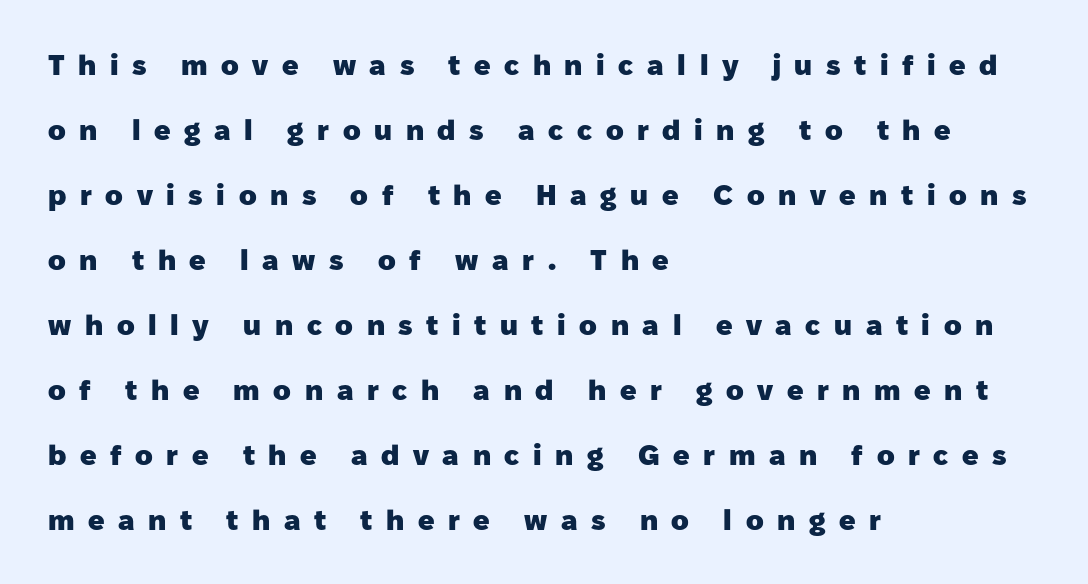
Designer's note — italics off, roman on. Loosely led — the rows are spread out. No word sits above an underline. One-word summary of the alignment: left. Regarding serifs, this sample does without them. In terms of letterspacing, this is a distinctly airy, spread setting.
